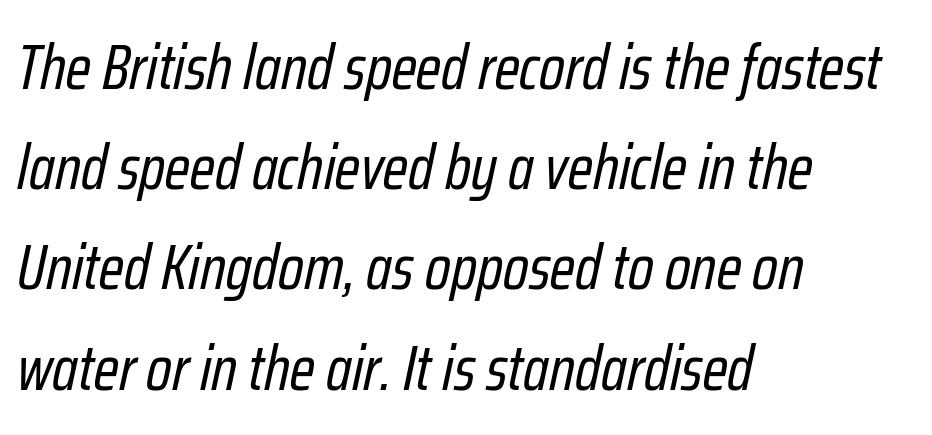
{"italic": "yes", "lean": "right", "slant_degrees": 12, "bold": "no", "weight": "regular", "width": "condensed", "stroke_contrast": "low", "x_height": "medium", "monospaced": "no", "underline": "no", "align": "left", "line_spacing": "normal", "line_spacing_ratio": 1.59, "letter_spacing": "normal", "letter_spacing_em": 0.0, "glyph_px": 63}
